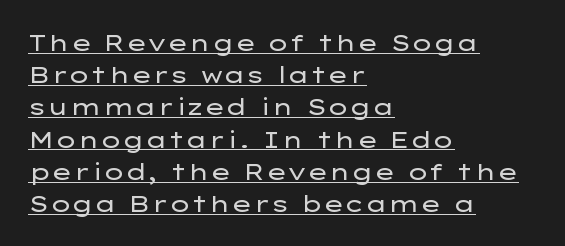
Q: Is the text bold? A: No.
Q: Is the text italic (slanted)? A: No, it is upright.
Q: Is the text underlined? A: Yes.
Q: How is the paragraph aligned? A: Left-aligned.
Q: Is the spacing between letters normal or unusually wide? A: Normal.
Q: Is the spacing between lines tight, normal or loose? A: Normal.
